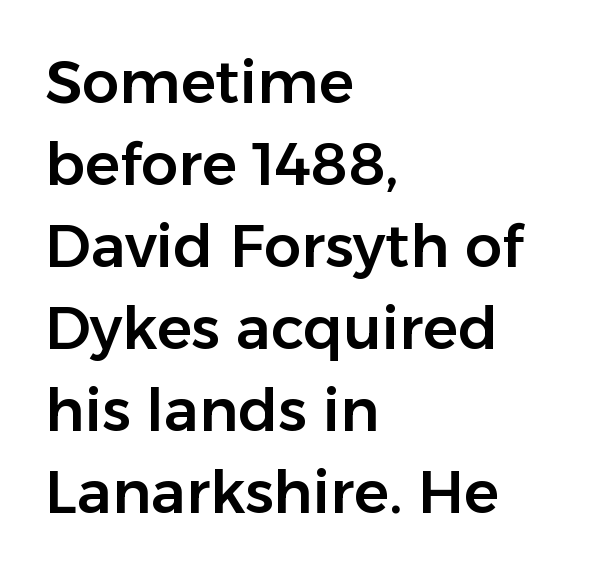
The image shows 59 px sans-serif type, upright; set left-aligned, normal line spacing (1.39x), normal letter spacing, not underlined; low stroke contrast and a medium x-height.
